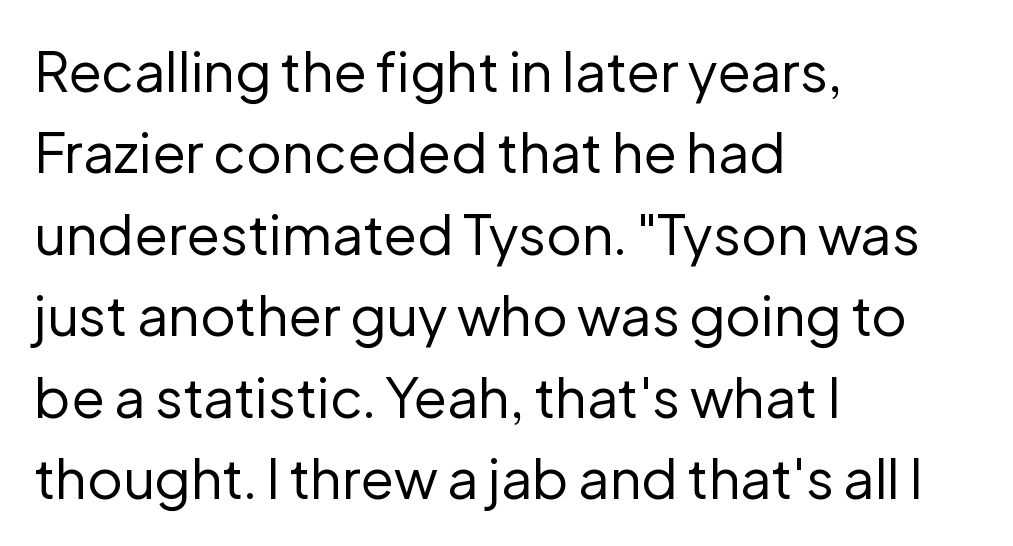
The image shows 55 px regular-weight sans-serif type, upright; set left-aligned, normal line spacing (1.48x), normal letter spacing, not underlined; low stroke contrast and a medium x-height.
